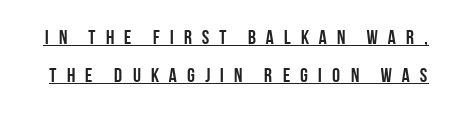
The image shows 20 px bold type, upright; set line spacing 1.89x, unusually wide letter spacing (+0.42 em), underlined.
